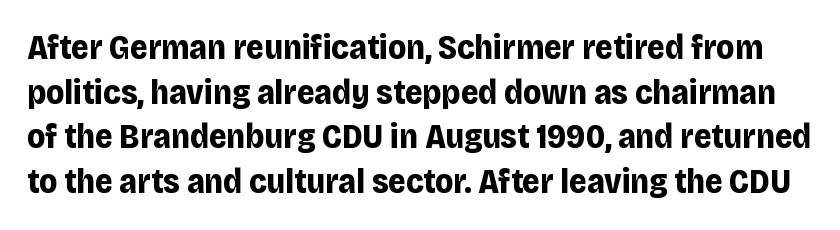
Q: Is the text bold? A: Yes.
Q: Is the text italic (slanted)? A: No, it is upright.
Q: Is the typeface a serif or a sans-serif typeface? A: Sans-serif.
Q: Is the text underlined? A: No.
Q: Is the spacing between letters normal or unusually wide? A: Normal.
Q: Is the spacing between lines tight, normal or loose? A: Normal.
Q: Width (condensed, normal, or wide)? A: Normal.
Q: Stroke contrast? A: Low.
Q: x-height? A: Large.
Q: Monospaced? A: No.
